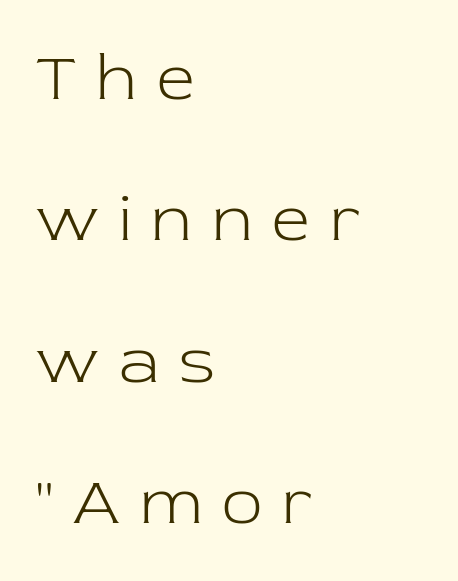
This rendering features lettering with no underline. Bold? No — there's no thickening of the strokes. No italicization has been applied; the sample stays upright. The space between consecutive lines is lavish. Loose tracking; the words dissolve into strings of separated letters.
